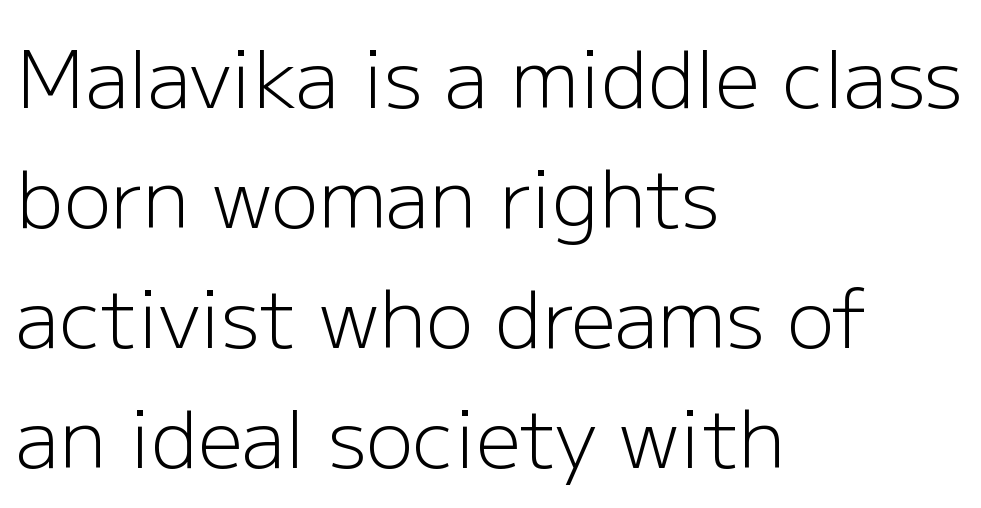
Line beginnings align vertically; line endings do not. Do the characters align in a grid? No, the font is proportional. Glyph-to-glyph distance matches everyday printed text. Nobody drew a line under any word here. These lines are composed in type without serifs.
